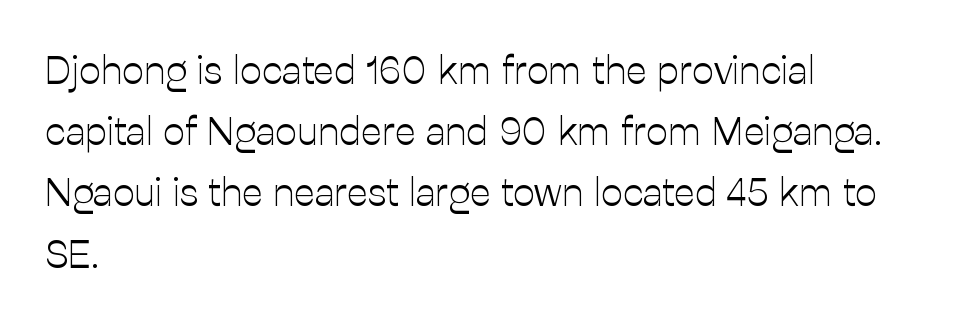
The image shows 39 px light sans-serif type, upright; set left-aligned, normal line spacing (1.57x), normal letter spacing, not underlined; low stroke contrast and a medium x-height.
